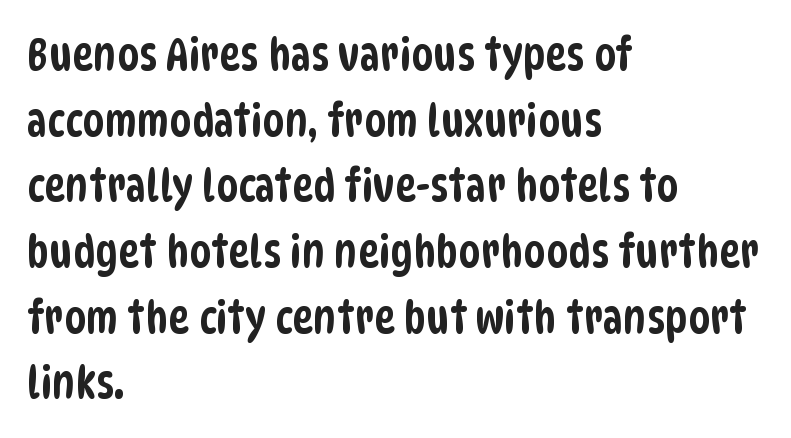
What's the leading like? Ordinary, nothing unusual. A typesetter would call this proportional, since set widths differ per character. All the whitespace from short lines collects on the right. Any mark beneath the type? The region is blank. Serif or sans? Sans — the stroke terminals are bare.
